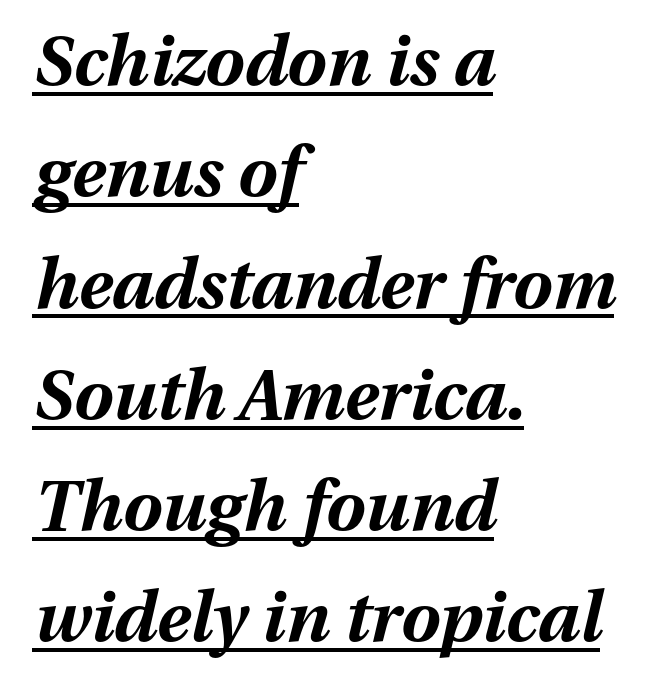
Q: Is the text bold? A: Yes.
Q: Is the text italic (slanted)? A: Yes, it leans right by about 13 degrees.
Q: Is the text underlined? A: Yes.
Q: How is the paragraph aligned? A: Left-aligned.
Q: Is the spacing between letters normal or unusually wide? A: Normal.
Q: Is the spacing between lines tight, normal or loose? A: Normal.
Q: Width (condensed, normal, or wide)? A: Normal.
Q: Stroke contrast? A: Medium.
Q: x-height? A: Medium.
Q: Monospaced? A: No.
